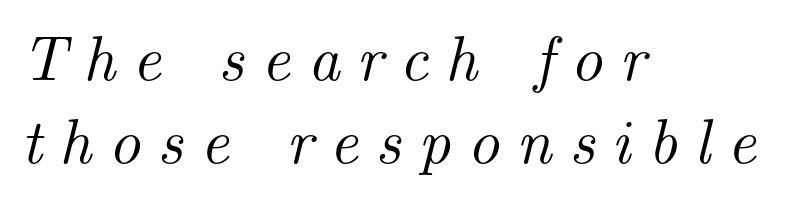
The image shows 63 px serif type, italic (leaning right); set left-aligned, normal line spacing (1.32x), unusually wide letter spacing (+0.27 em), not underlined; medium stroke contrast and a small x-height.
